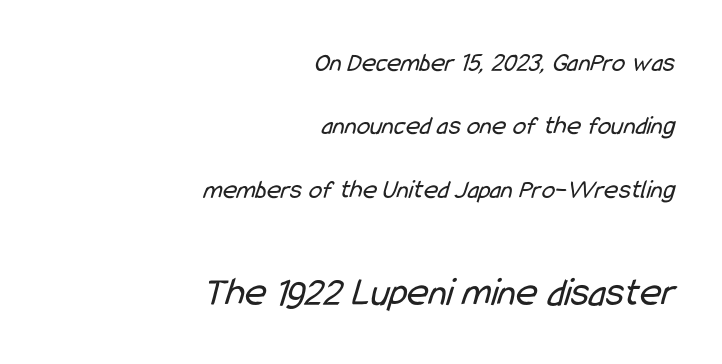
Q: Is the text bold? A: No.
Q: Is the typeface a serif or a sans-serif typeface? A: Sans-serif.
Q: Is the text underlined? A: No.
Q: How is the paragraph aligned? A: Right-aligned.
Q: Is the spacing between letters normal or unusually wide? A: Normal.
Q: Is the spacing between lines tight, normal or loose? A: Loose.
Q: Which block of text is set in a larger size, the first (top) or the second (bottom)? A: The second (bottom) one.
Q: Width (condensed, normal, or wide)? A: Condensed.
Q: Stroke contrast? A: Low.
Q: x-height? A: Medium.
Q: Monospaced? A: No.
